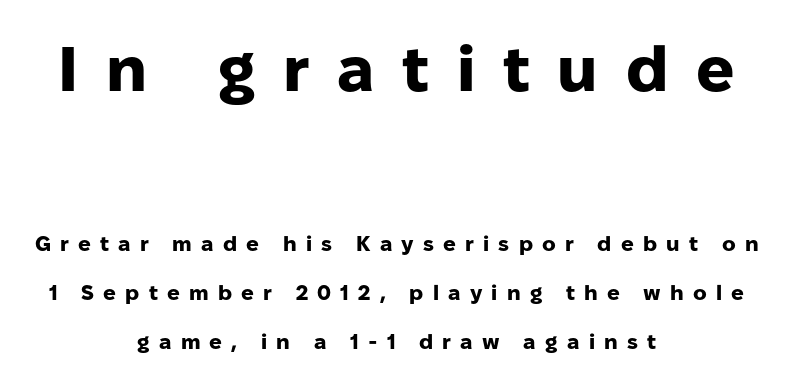
{"serif": "no", "italic": "no", "bold": "yes", "weight": "heavy", "width": "normal", "stroke_contrast": "low", "x_height": "medium", "monospaced": "no", "underline": "no", "align": "center", "line_spacing": "loose", "line_spacing_ratio": 2.34, "letter_spacing": "wide", "letter_spacing_em": 0.44, "larger_block": "first", "size_ratio": 3.0, "glyph_px": 63}
